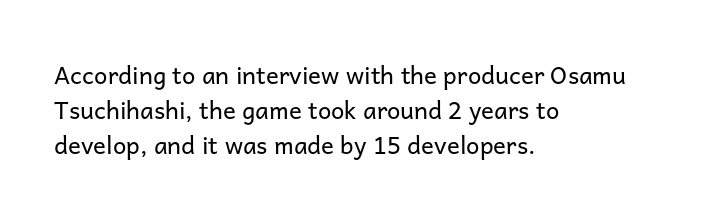
The image shows 24 px text type, upright; set left-aligned, normal line spacing (1.45x), normal letter spacing, not underlined.
